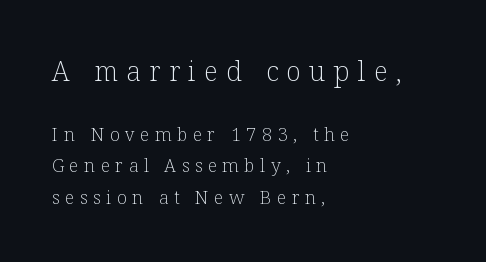
Q: Is the text bold? A: No.
Q: Is the text italic (slanted)? A: No, it is upright.
Q: Is the text underlined? A: No.
Q: How is the paragraph aligned? A: Left-aligned.
Q: Is the spacing between letters normal or unusually wide? A: Unusually wide.
Q: Which block of text is set in a larger size, the first (top) or the second (bottom)? A: The first (top) one.
